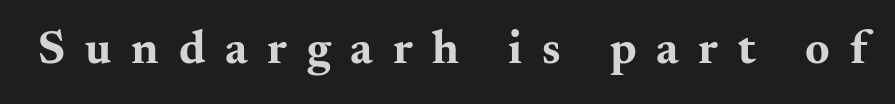
You could not count columns in this text — the font is proportionally spaced. Does the lettering tilt? It doesn't — this is upright. Look at the tracking — it's clearly loosened, letters drifting apart. You'd pick this weight for a headline — it's a proper bold. Descenders hang freely into open space. Little horizontal feet cap the strokes, marking this as serif type.
